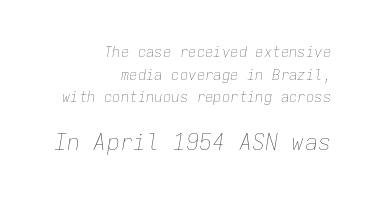
The image shows 22 px text type, italic (leaning right); set right-aligned, normal line spacing (1.61x), normal letter spacing, not underlined; the second (bottom) block is 1.57x larger.
